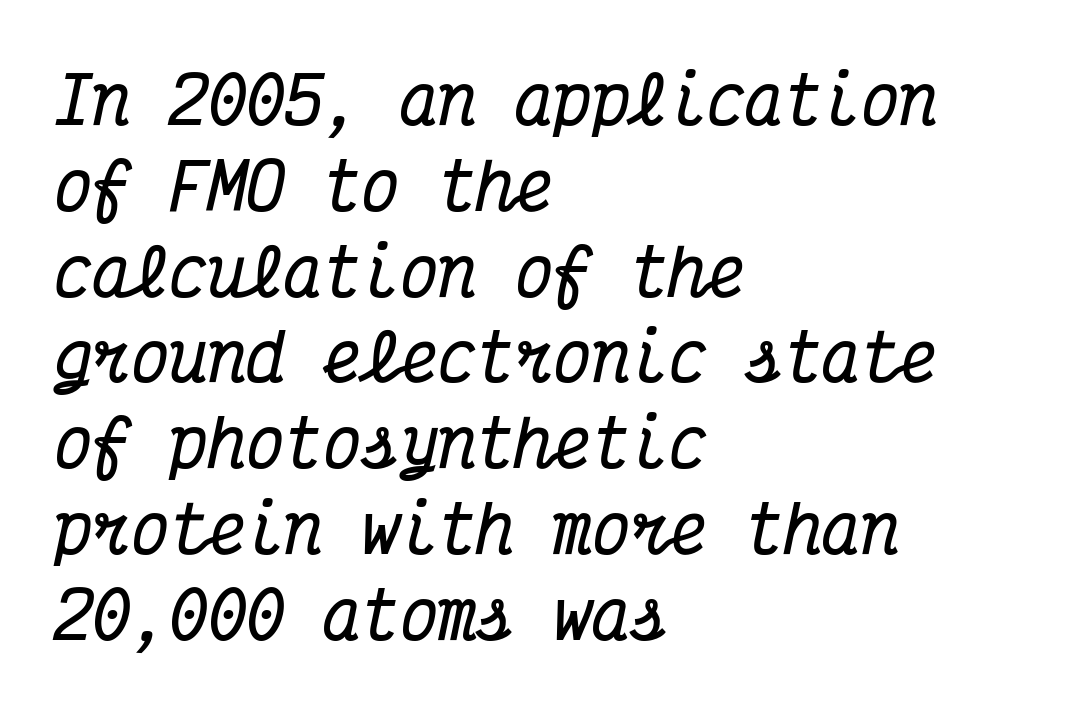
Q: Is the text bold? A: Yes.
Q: Is the text italic (slanted)? A: Yes, it leans right by about 12 degrees.
Q: Is the typeface a serif or a sans-serif typeface? A: Serif.
Q: Is the text underlined? A: No.
Q: How is the paragraph aligned? A: Left-aligned.
Q: Is the spacing between letters normal or unusually wide? A: Normal.
Q: Is the spacing between lines tight, normal or loose? A: Normal.
Q: Width (condensed, normal, or wide)? A: Condensed.
Q: Stroke contrast? A: Medium.
Q: x-height? A: Medium.
Q: Monospaced? A: Yes.
